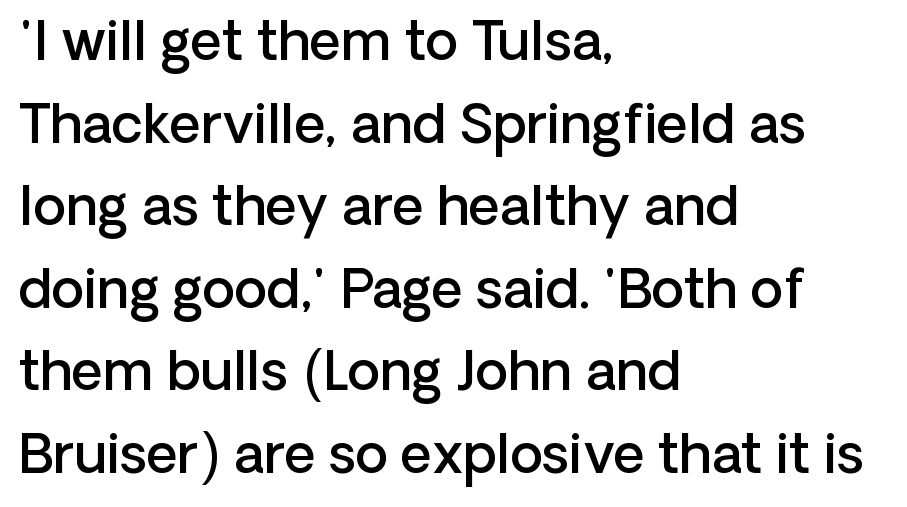
The image shows 54 px semibold sans-serif type, upright; set left-aligned, normal line spacing (1.53x), normal letter spacing, not underlined; low stroke contrast and a medium x-height.
